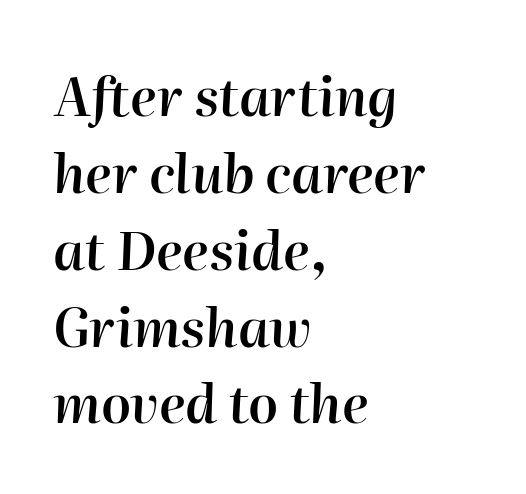
The image shows 53 px semibold type, italic (leaning right); set left-aligned, normal line spacing (1.45x), normal letter spacing, not underlined; high stroke contrast and a medium x-height.
